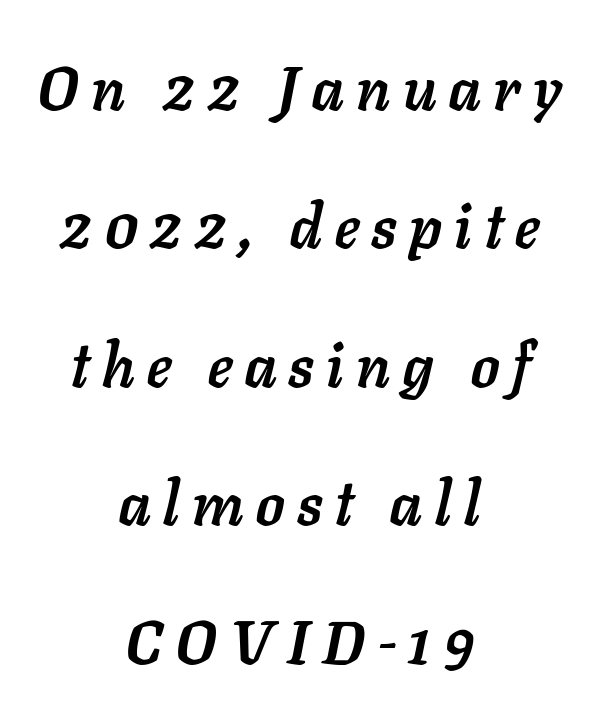
Widely set lines give the paragraph a tall, airy silhouette. Character widths vary here, with narrow letters taking less room than wide ones. Teacher's note: observe the equal gaps on both sides — that is centered alignment. The glyphs are unaccompanied by any horizontal stroke below them. Summary of weight: heavy, a full bold.
